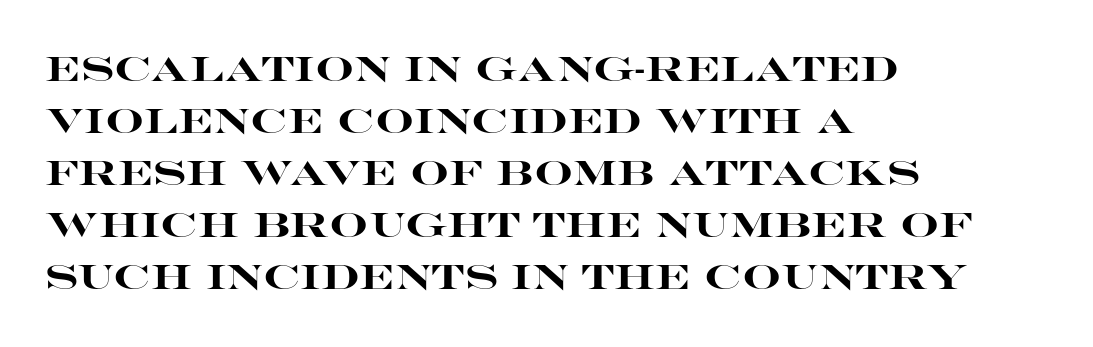
Quick note: not italic, upright. Descenders hang freely into open space. The type is set solid horizontally, with unmodified tracking. In terms of weight, the rendering is a true, heavy bold. The paragraph shown leans on its left margin. Successive baselines arrive at the customary interval.
